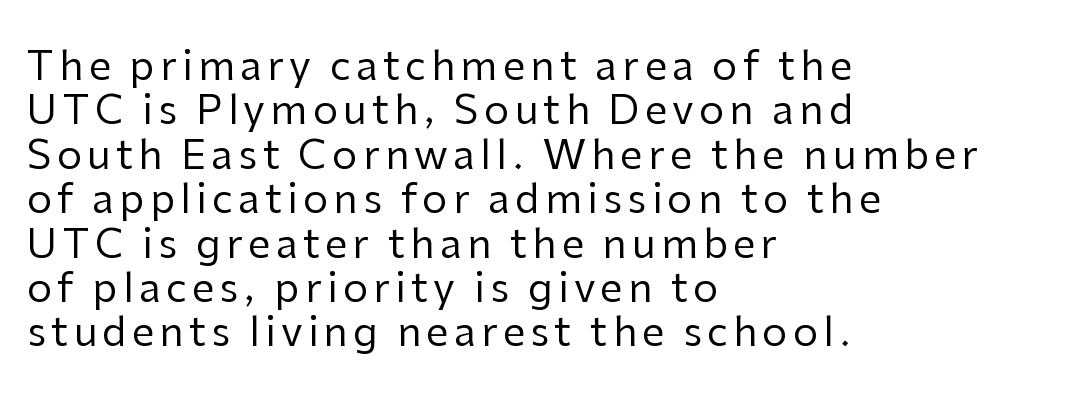
Is the block centered? No — it sits flush against the left margin. Is the type heavy? It reads as light-to-regular instead. Check where the strokes stop: nothing finishes them off — pure sans. Check under the words: just untouched page. Does the lettering tilt? It doesn't — this is upright. You could not count columns in this text — the font is proportionally spaced.
